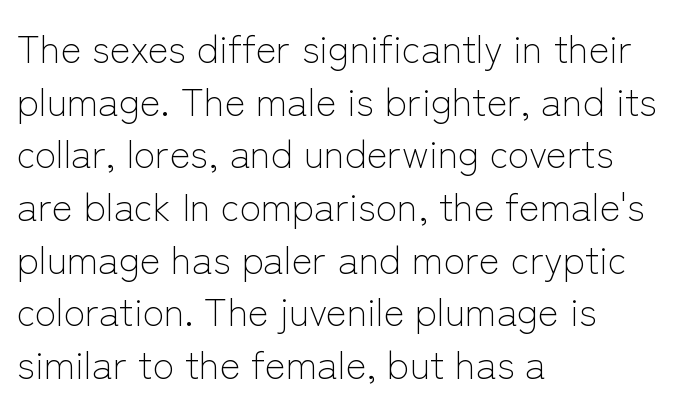
The image shows 39 px light sans-serif type, upright; set left-aligned, normal line spacing (1.35x), normal letter spacing, not underlined; low stroke contrast and a medium x-height.
